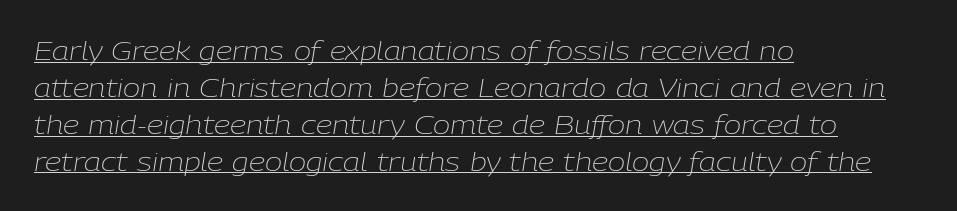
Does the leading feel generous? No, just average. Each line of the rendering has a horizontal stroke beneath the glyphs. Observe the ordinary spacing: letters are neighbours, not strangers. The passage is arranged the way most books set body copy — flush left.
